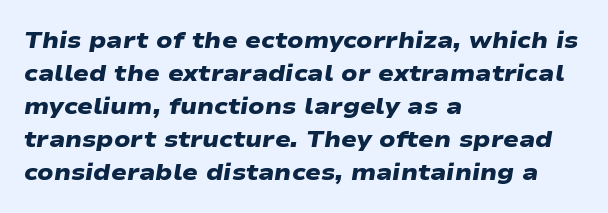
Q: Is the text bold? A: Yes.
Q: Is the text underlined? A: No.
Q: How is the paragraph aligned? A: Left-aligned.
Q: Is the spacing between letters normal or unusually wide? A: Normal.
Q: Is the spacing between lines tight, normal or loose? A: Normal.
